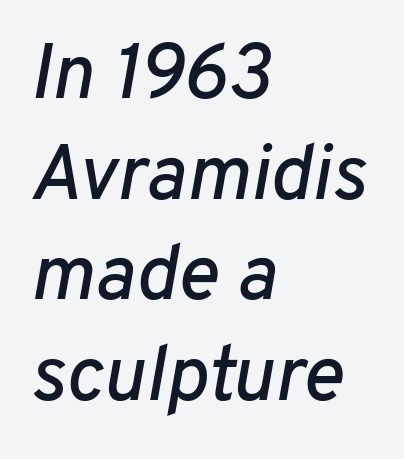
{"italic": "yes", "lean": "right", "slant_degrees": 10, "width": "normal", "stroke_contrast": "low", "x_height": "medium", "monospaced": "no", "underline": "no", "align": "left", "line_spacing": "normal", "line_spacing_ratio": 1.29, "letter_spacing": "normal", "letter_spacing_em": 0.0, "glyph_px": 78}
